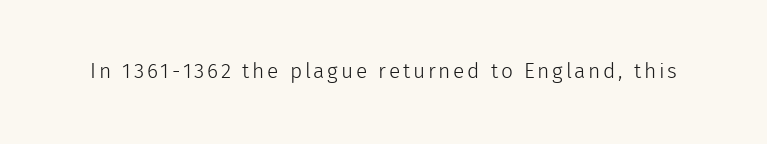
{"italic": "no", "bold": "no", "underline": "no", "glyph_px": 21}
